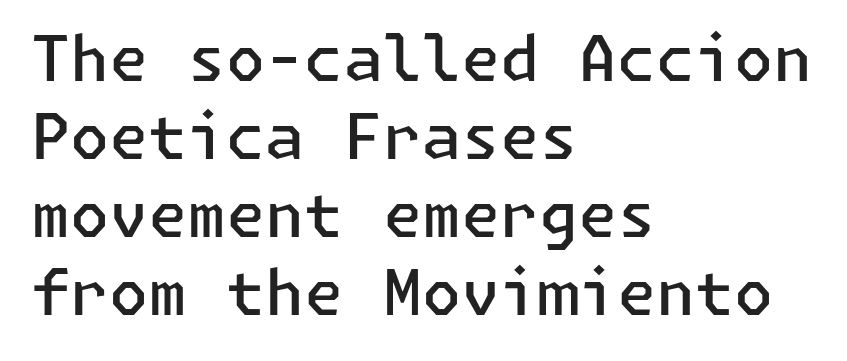
Q: Is the text bold? A: Semi-bold.
Q: Is the text italic (slanted)? A: No, it is upright.
Q: Is the typeface a serif or a sans-serif typeface? A: Sans-serif.
Q: Is the text underlined? A: No.
Q: How is the paragraph aligned? A: Left-aligned.
Q: Is the spacing between letters normal or unusually wide? A: Normal.
Q: Width (condensed, normal, or wide)? A: Normal.
Q: Stroke contrast? A: Low.
Q: x-height? A: Medium.
